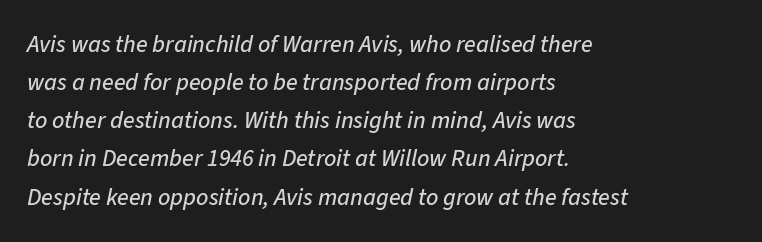
The passage shown has conventional tracking throughout. Layout note: lines flush left. Unmarked baselines from the first word to the last. Line spacing here is normal. The specimen reads as italic at a glance.
